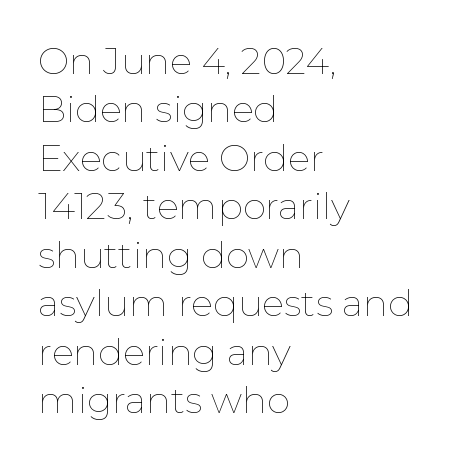
The image shows 37 px thin type, upright; set left-aligned, normal line spacing (1.31x), normal letter spacing, not underlined; low stroke contrast and a medium x-height.
